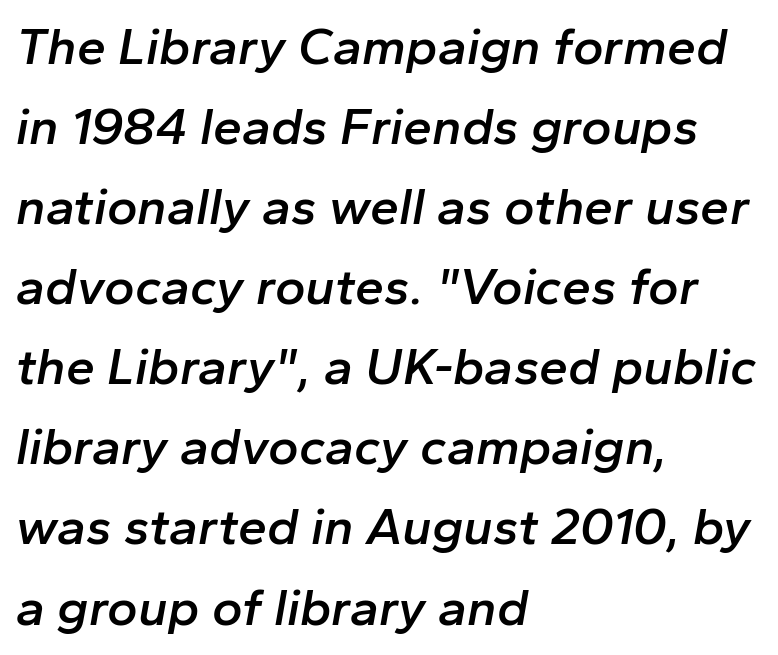
The image shows 52 px semibold type, italic (leaning right); set left-aligned, normal line spacing (1.54x), normal letter spacing, not underlined; low stroke contrast and a medium x-height.
